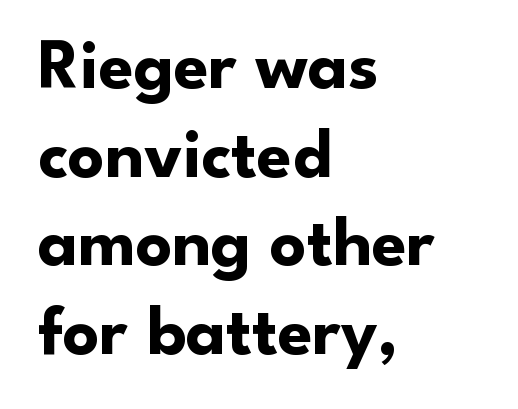
The typography opts for an upright posture over an oblique one. This sample uses a sans-serif face. Type without underlining. Heavy-handed strokes throughout: this text is bold.
